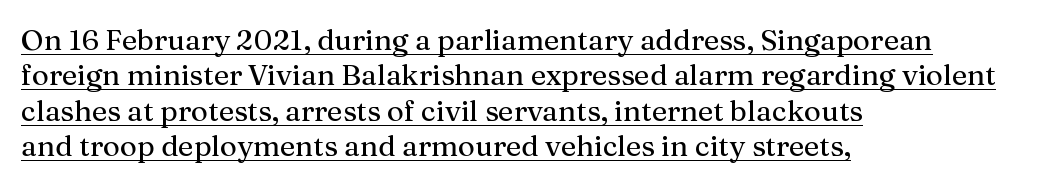
{"serif": "yes", "italic": "no", "width": "normal", "stroke_contrast": "medium", "x_height": "medium", "monospaced": "no", "underline": "yes", "align": "left", "line_spacing_ratio": 1.22, "letter_spacing": "normal", "letter_spacing_em": 0.0, "glyph_px": 29}
